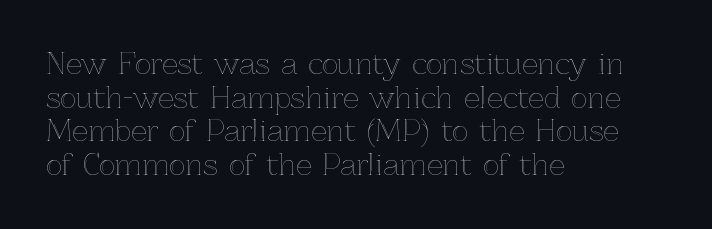
The rag falls on the right side of this text block. Do the characters align in a grid? No, the font is proportional. A typesetter would call this zero additional tracking. Every character sits straight up, as roman type does.
